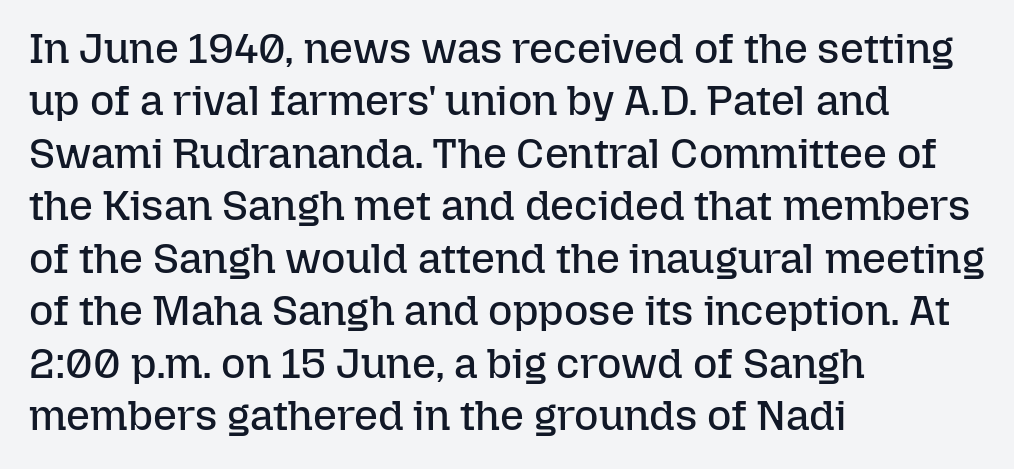
{"italic": "no", "bold": "no", "weight": "regular", "width": "normal", "stroke_contrast": "low", "x_height": "medium", "monospaced": "no", "underline": "no", "align": "left", "line_spacing": "normal", "line_spacing_ratio": 1.25, "letter_spacing": "normal", "letter_spacing_em": 0.0, "glyph_px": 42}
